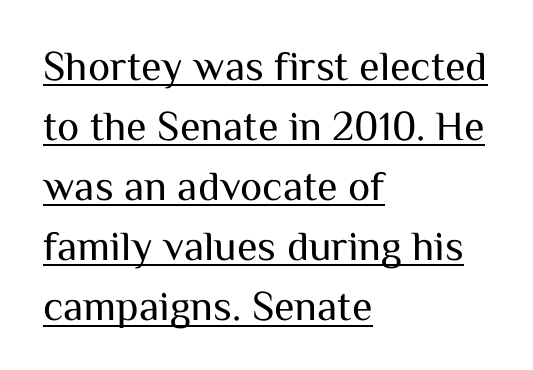
Grotesque or geometric, the face here clearly has no serifs. Underlined type. The ragged edge is on the right, which tells us the setting is flush left. How would I describe the line gaps? Plain and ordinary.
